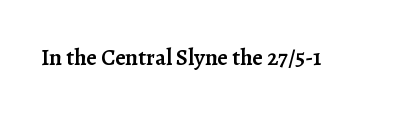
No extra tracking has been applied to these lines. The area under the type is left untouched. Weight: semibold (demi). If you drew a line through each stem, it would be perfectly vertical.
